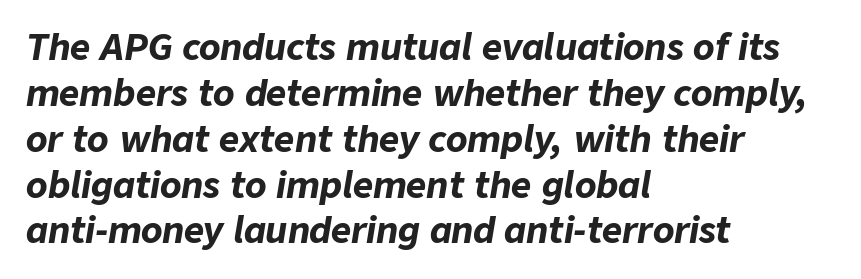
{"italic": "yes", "lean": "right", "slant_degrees": 9, "bold": "yes", "weight": "bold", "width": "normal", "stroke_contrast": "low", "x_height": "medium", "monospaced": "no", "underline": "no", "align": "left", "line_spacing": "normal", "line_spacing_ratio": 1.31, "letter_spacing": "normal", "letter_spacing_em": 0.0, "glyph_px": 35}
